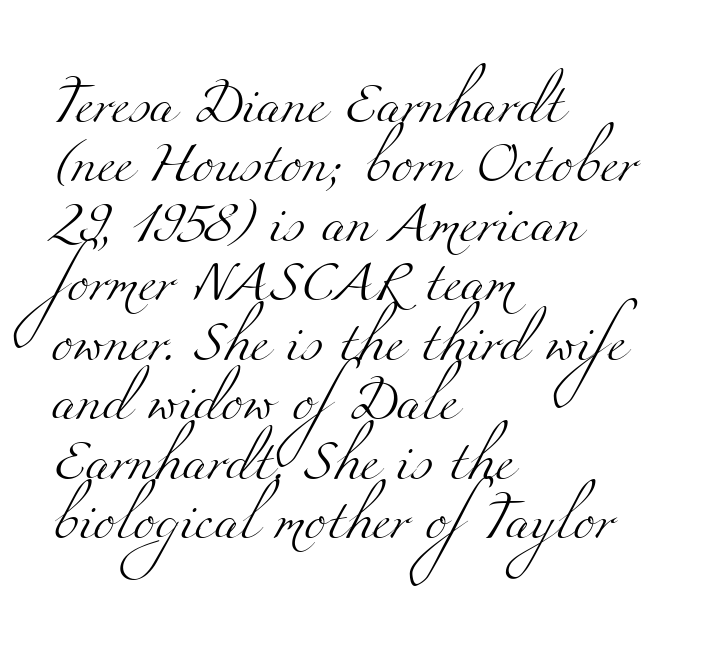
Q: Is the text bold? A: No.
Q: Is the text underlined? A: No.
Q: How is the paragraph aligned? A: Left-aligned.
Q: Is the spacing between letters normal or unusually wide? A: Normal.
Q: Is the spacing between lines tight, normal or loose? A: Normal.
Q: Width (condensed, normal, or wide)? A: Wide.
Q: Stroke contrast? A: Medium.
Q: x-height? A: Small.
Q: Monospaced? A: No.
